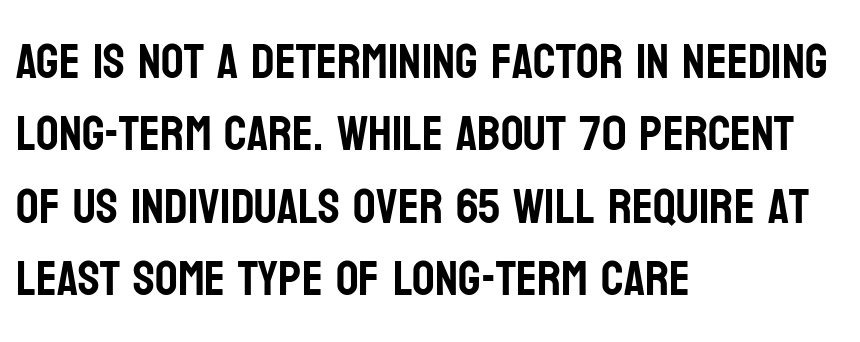
The image shows 50 px condensed sans-serif type, upright; set left-aligned, normal line spacing (1.45x), normal letter spacing, not underlined; low stroke contrast and a large x-height.
